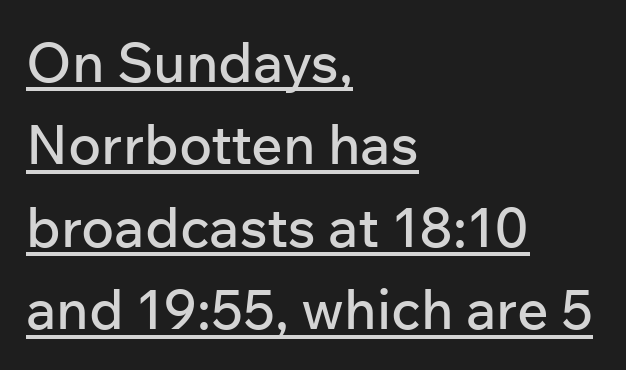
{"serif": "no", "italic": "no", "width": "normal", "stroke_contrast": "low", "x_height": "medium", "monospaced": "no", "underline": "yes", "align": "left", "line_spacing": "normal", "line_spacing_ratio": 1.5, "letter_spacing": "normal", "letter_spacing_em": 0.0, "glyph_px": 55}
